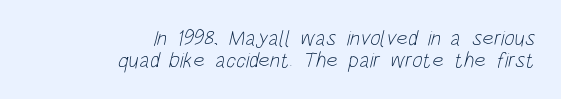
Q: Is the text bold? A: No.
Q: Is the text underlined? A: No.
Q: How is the paragraph aligned? A: Right-aligned.
Q: Is the spacing between letters normal or unusually wide? A: Normal.
Q: Is the spacing between lines tight, normal or loose? A: Tight.
